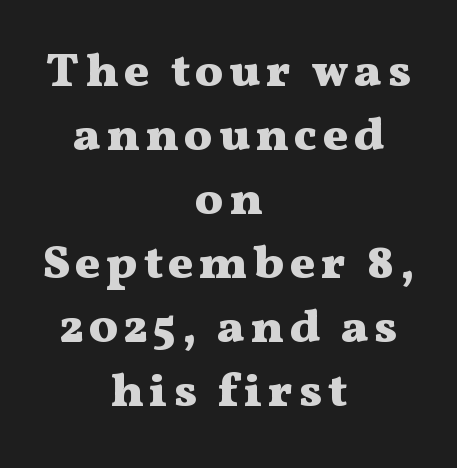
Strong, thick strokes mark this as bold type. Regarding serifs, this sample has them. The passage shown is typed in a proportional face where columns would drift. Notice how the stems are strictly vertical — no italics here. Vertically, the passage feels balanced, rows spaced as you'd expect.
